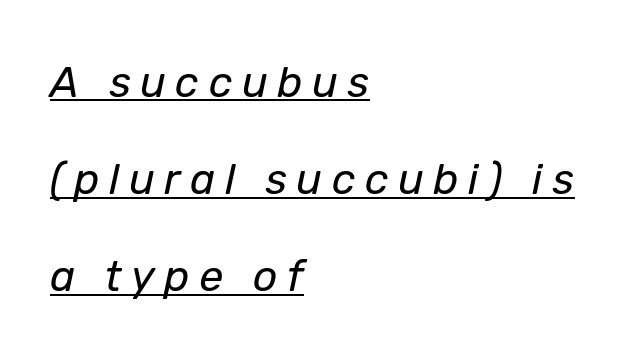
{"italic": "yes", "lean": "right", "slant_degrees": 12, "bold": "no", "weight": "regular", "width": "normal", "stroke_contrast": "low", "x_height": "medium", "monospaced": "no", "underline": "yes", "align": "left", "line_spacing": "loose", "line_spacing_ratio": 2.26, "letter_spacing": "wide", "letter_spacing_em": 0.22, "glyph_px": 43}
